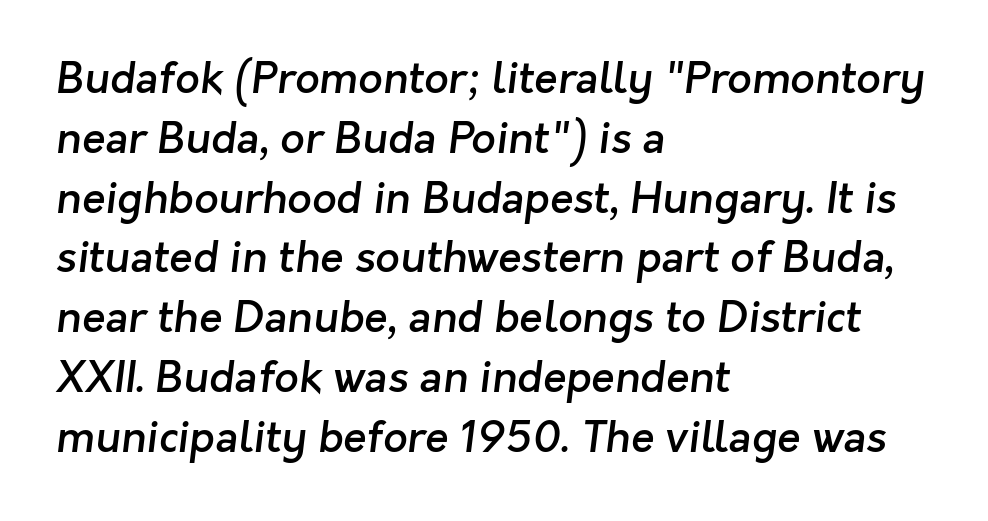
{"serif": "no", "bold": "semi", "weight": "semibold", "width": "normal", "stroke_contrast": "low", "x_height": "medium", "monospaced": "no", "underline": "no", "align": "left", "line_spacing": "normal", "line_spacing_ratio": 1.39, "letter_spacing": "normal", "letter_spacing_em": 0.0, "glyph_px": 43}
